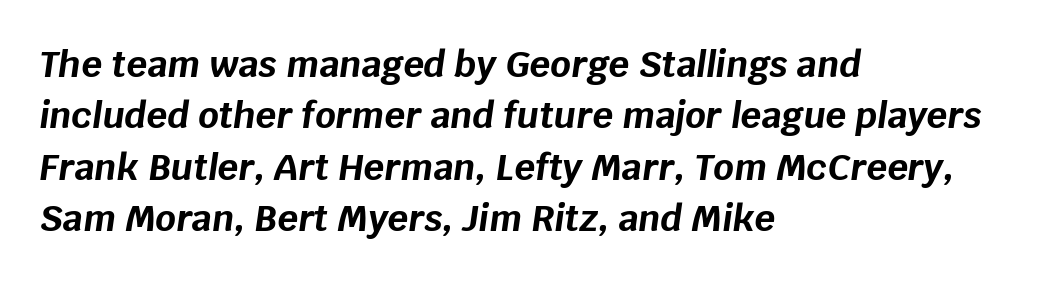
The image shows 36 px bold type, italic (leaning right); set left-aligned, normal line spacing (1.43x), normal letter spacing, not underlined; low stroke contrast and a large x-height.
